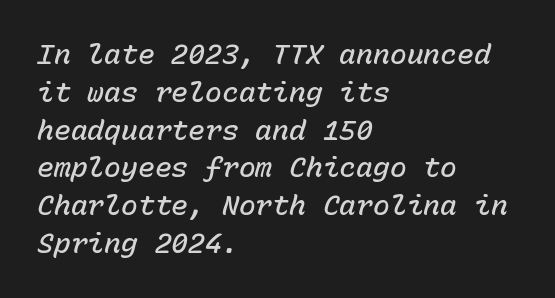
Q: Is the text bold? A: Semi-bold.
Q: Is the text italic (slanted)? A: Yes, it leans right by about 15 degrees.
Q: Is the text underlined? A: No.
Q: How is the paragraph aligned? A: Left-aligned.
Q: Is the spacing between letters normal or unusually wide? A: Normal.
Q: Is the spacing between lines tight, normal or loose? A: Normal.
Q: Width (condensed, normal, or wide)? A: Normal.
Q: Stroke contrast? A: Low.
Q: x-height? A: Medium.
Q: Monospaced? A: Yes.
